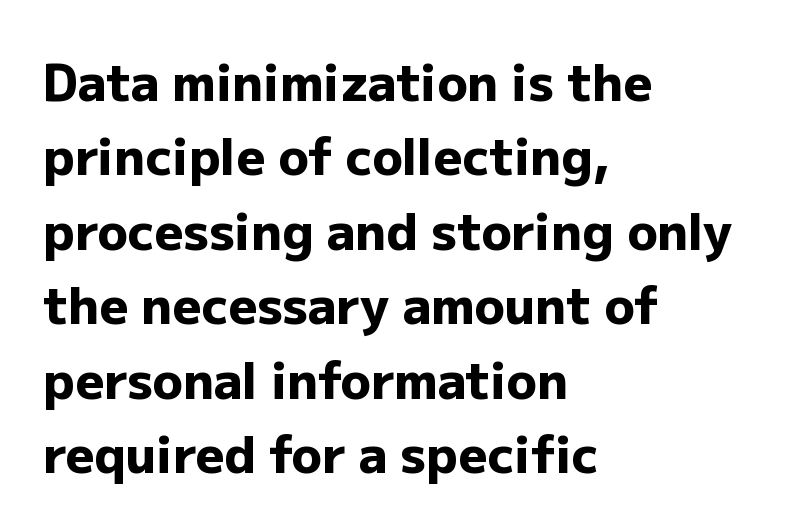
Upright lettering throughout. Summary of weight: heavy, a full bold. This sample has the flowing, uneven cadence of proportional lettering. Words appear dense and cohesive because spacing is normal.
